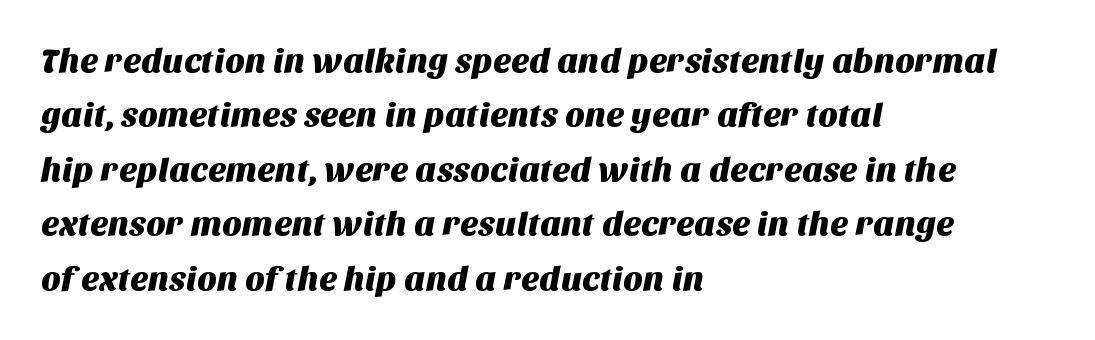
Q: Is the typeface a serif or a sans-serif typeface? A: Sans-serif.
Q: Is the text underlined? A: No.
Q: How is the paragraph aligned? A: Left-aligned.
Q: Is the spacing between letters normal or unusually wide? A: Normal.
Q: Is the spacing between lines tight, normal or loose? A: Normal.
Q: Width (condensed, normal, or wide)? A: Normal.
Q: Stroke contrast? A: Medium.
Q: x-height? A: Large.
Q: Monospaced? A: No.
